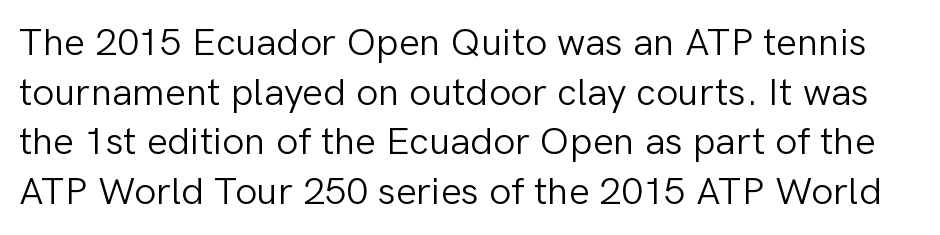
Q: Is the text bold? A: No.
Q: Is the text italic (slanted)? A: No, it is upright.
Q: Is the typeface a serif or a sans-serif typeface? A: Sans-serif.
Q: Is the text underlined? A: No.
Q: Is the spacing between letters normal or unusually wide? A: Normal.
Q: Is the spacing between lines tight, normal or loose? A: Normal.
Q: Width (condensed, normal, or wide)? A: Normal.
Q: Stroke contrast? A: Low.
Q: x-height? A: Medium.
Q: Monospaced? A: No.
